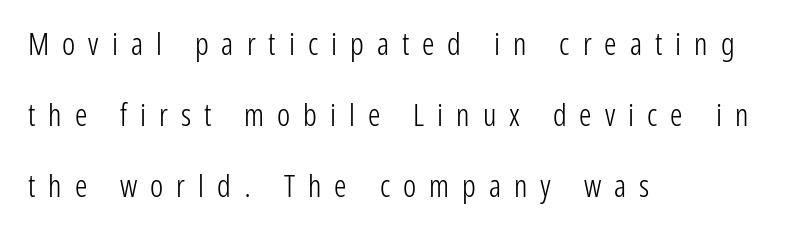
The image shows 31 px light, condensed sans-serif type, upright; set left-aligned, loose line spacing (2.29x), unusually wide letter spacing (+0.42 em), not underlined; low stroke contrast and a medium x-height.
